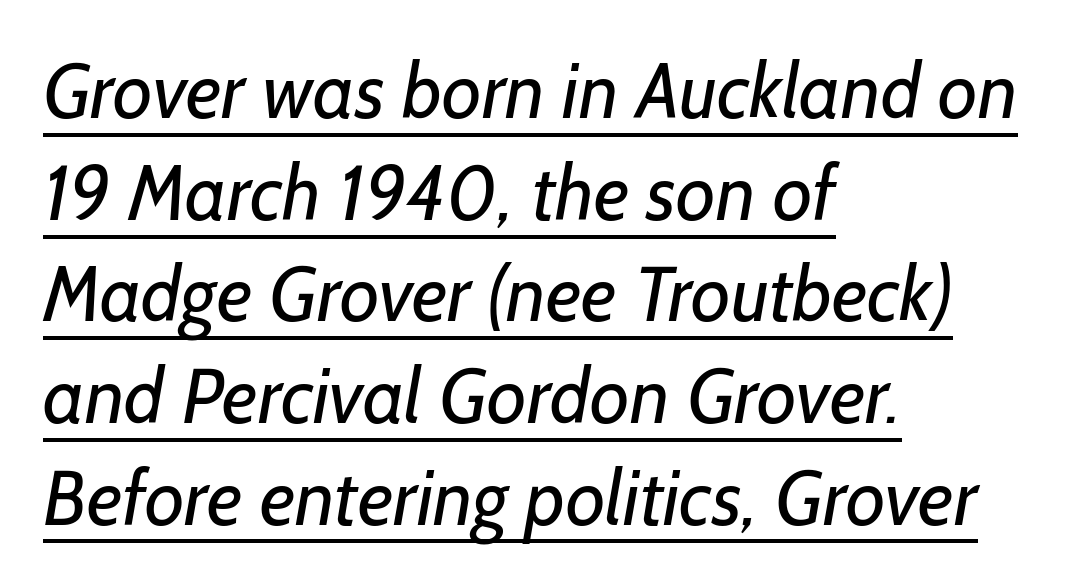
{"serif": "no", "bold": "no", "weight": "regular", "width": "normal", "stroke_contrast": "low", "x_height": "medium", "monospaced": "no", "underline": "yes", "align": "left", "line_spacing": "normal", "line_spacing_ratio": 1.32, "letter_spacing": "normal", "letter_spacing_em": 0.0, "glyph_px": 77}
